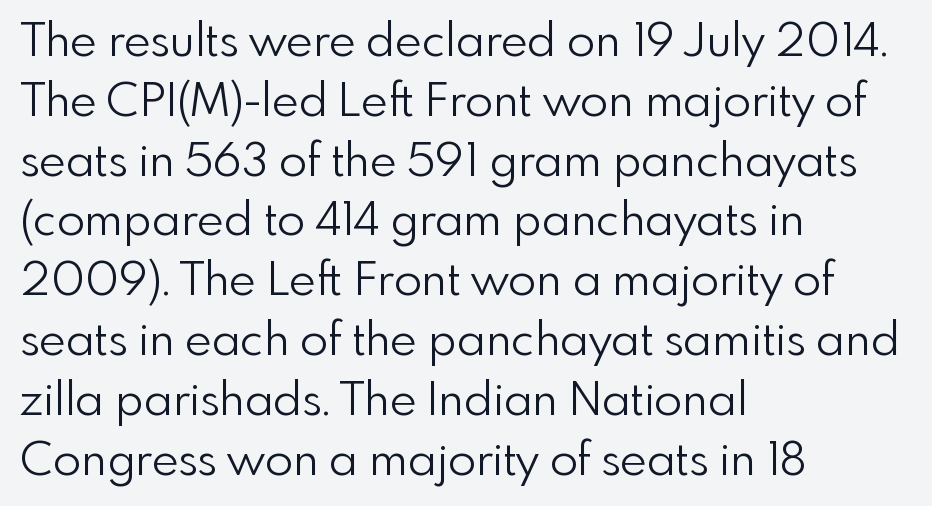
The type is set solid horizontally, with unmodified tracking. Is this a sans? Yes — the strokes have no serifs. Casual observation: everything's shoved over to the left. Letters have the restrained weight of plain body copy at most. Ordinary non-slanted type is in use.
